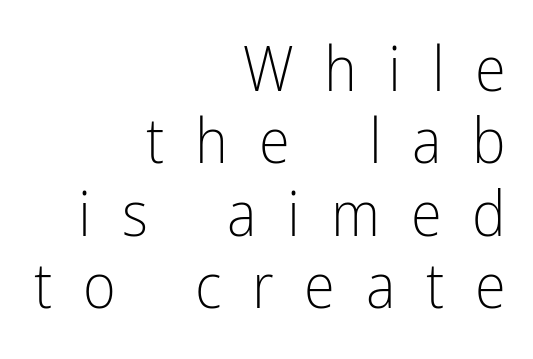
The letters advance in unequal steps, a hallmark of proportional type. If you drew a line through each stem, it would be perfectly vertical. These lines are set flush right with a ragged left edge. The font is comparable to plain body text, perhaps lighter. Caption: expanded tracking, letters set apart. Quick note: interline space is minimal.
